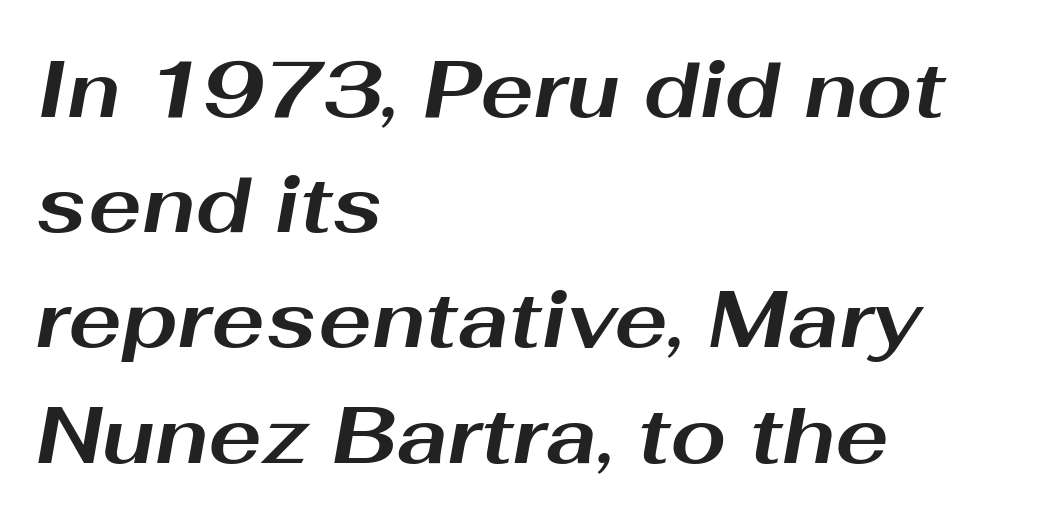
The image shows 80 px bold, wide type, italic (leaning right); set left-aligned, normal line spacing (1.44x), normal letter spacing, not underlined; medium stroke contrast and a medium x-height.
